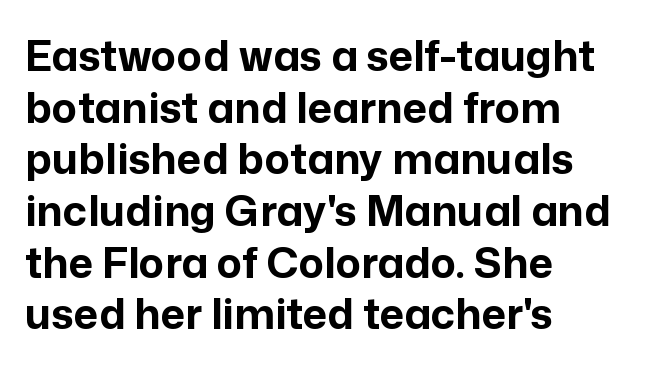
Q: Is the text bold? A: Yes.
Q: Is the text italic (slanted)? A: No, it is upright.
Q: Is the typeface a serif or a sans-serif typeface? A: Sans-serif.
Q: Is the text underlined? A: No.
Q: How is the paragraph aligned? A: Left-aligned.
Q: Is the spacing between letters normal or unusually wide? A: Normal.
Q: Width (condensed, normal, or wide)? A: Normal.
Q: Stroke contrast? A: Low.
Q: x-height? A: Medium.
Q: Monospaced? A: No.
